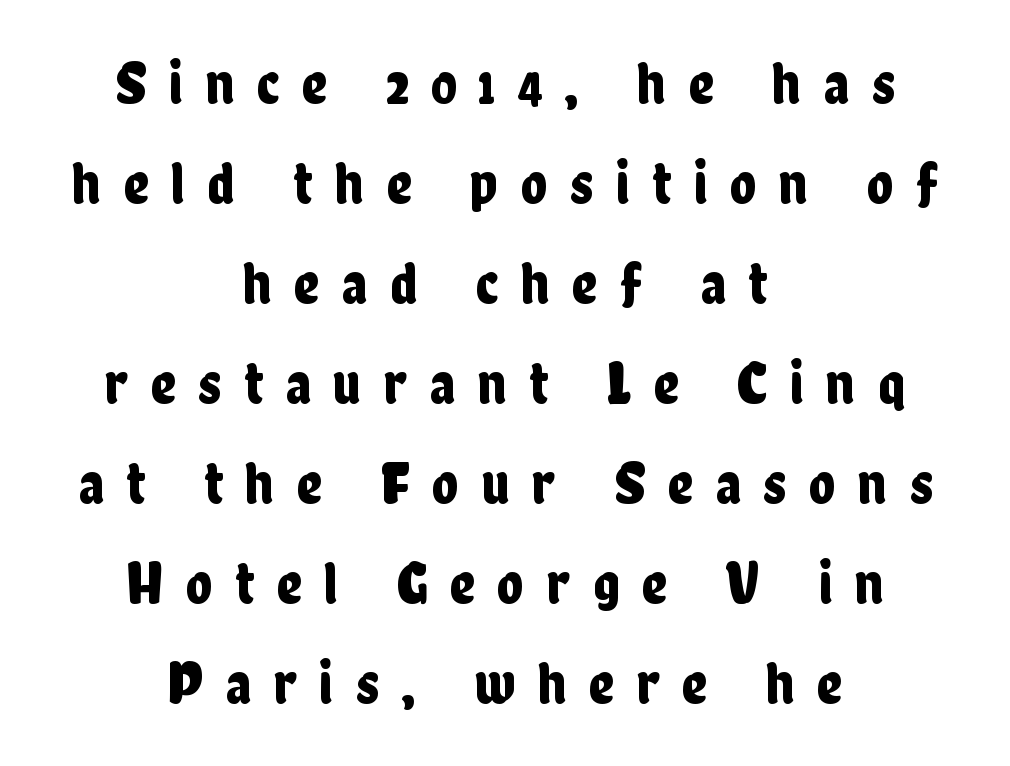
The image shows 61 px condensed sans-serif type, upright; set centered, normal line spacing (1.64x), unusually wide letter spacing (+0.37 em), not underlined; low stroke contrast and a medium x-height.
